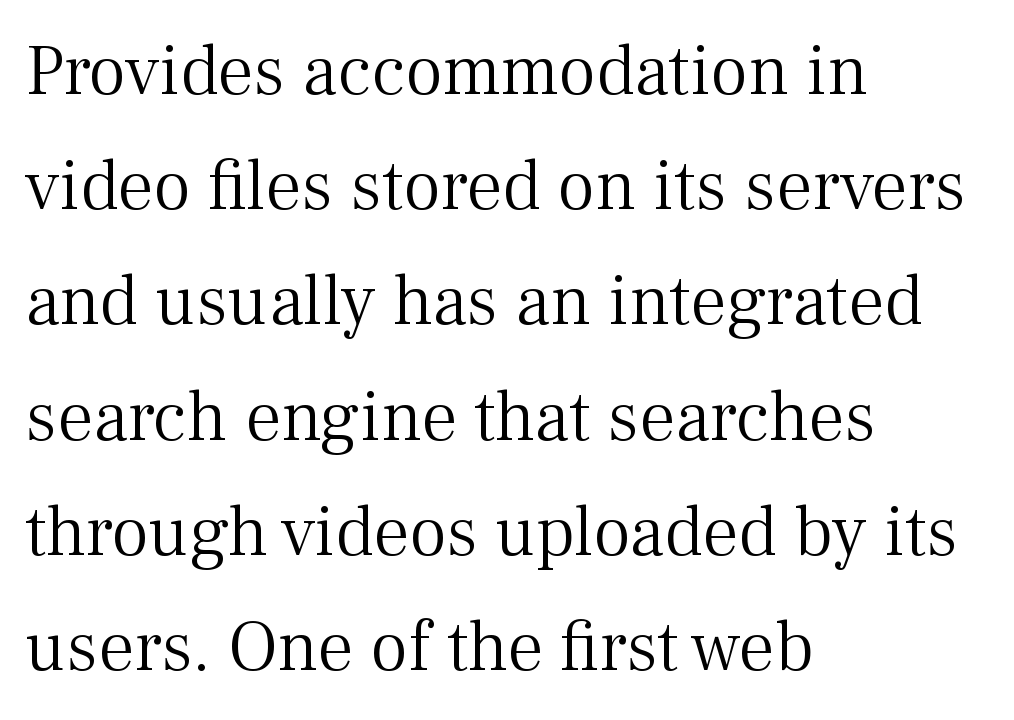
The image shows 72 px light serif type, upright; set left-aligned, normal line spacing (1.6x), normal letter spacing, not underlined; medium stroke contrast and a medium x-height.
